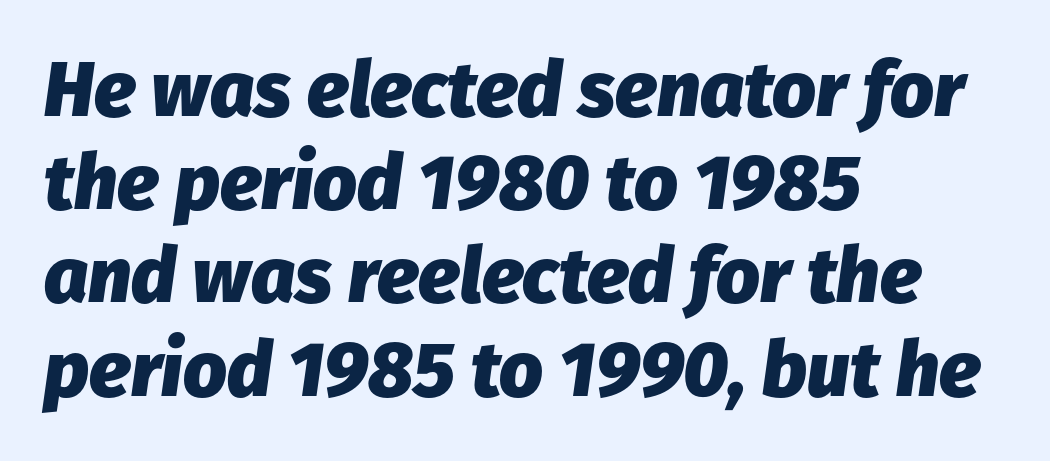
Q: Is the text bold? A: Yes.
Q: Is the text italic (slanted)? A: Yes, it leans right by about 8 degrees.
Q: Is the text underlined? A: No.
Q: How is the paragraph aligned? A: Left-aligned.
Q: Is the spacing between letters normal or unusually wide? A: Normal.
Q: Width (condensed, normal, or wide)? A: Normal.
Q: Stroke contrast? A: Low.
Q: x-height? A: Medium.
Q: Monospaced? A: No.
